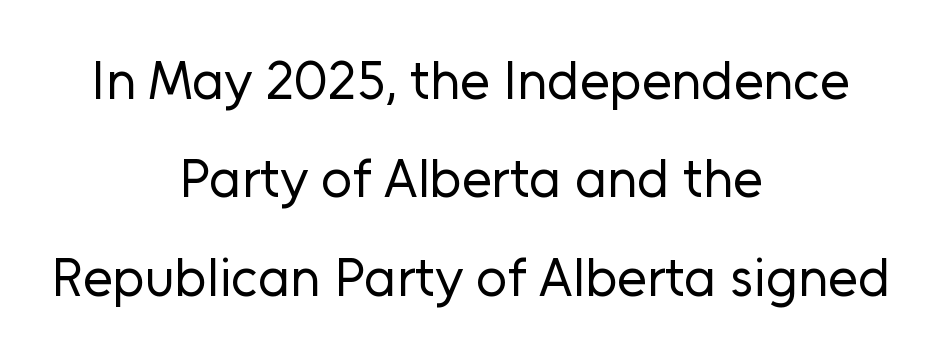
Q: Is the text bold? A: No.
Q: Is the text italic (slanted)? A: No, it is upright.
Q: Is the typeface a serif or a sans-serif typeface? A: Sans-serif.
Q: Is the text underlined? A: No.
Q: How is the paragraph aligned? A: Centered.
Q: Is the spacing between letters normal or unusually wide? A: Normal.
Q: Width (condensed, normal, or wide)? A: Normal.
Q: Stroke contrast? A: Low.
Q: x-height? A: Medium.
Q: Monospaced? A: No.
